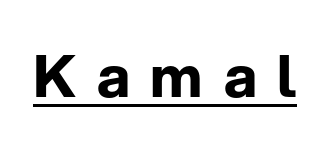
Every letter is thick-stroked: bold, no question. These lines are rendered in a variable-pitch font. Unlike italic type, these characters show no tilt at all. The letters are spread apart with noticeably loose tracking. This sample carries an underscore along the baseline area.
